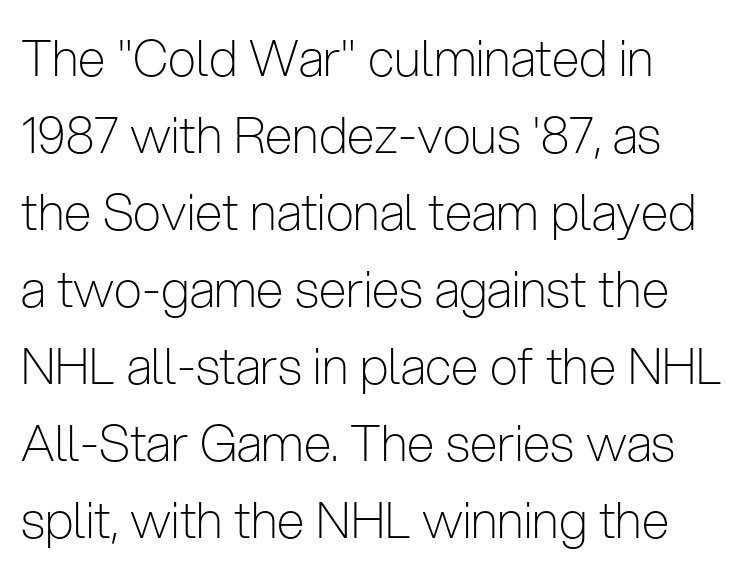
Q: Is the text bold? A: No.
Q: Is the text italic (slanted)? A: No, it is upright.
Q: Is the typeface a serif or a sans-serif typeface? A: Sans-serif.
Q: Is the text underlined? A: No.
Q: How is the paragraph aligned? A: Left-aligned.
Q: Is the spacing between letters normal or unusually wide? A: Normal.
Q: Is the spacing between lines tight, normal or loose? A: Normal.
Q: Width (condensed, normal, or wide)? A: Condensed.
Q: Stroke contrast? A: Low.
Q: x-height? A: Medium.
Q: Monospaced? A: No.
